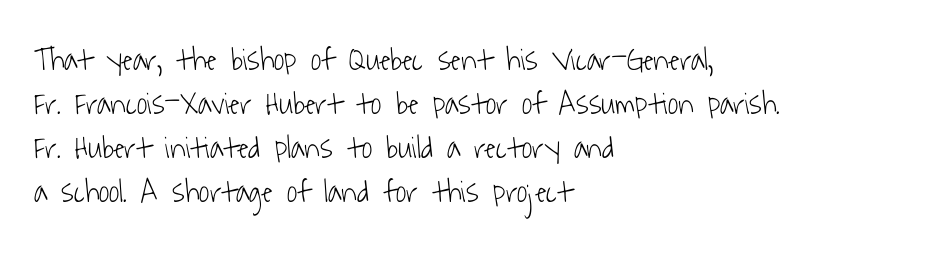
Q: Is the text bold? A: No.
Q: Is the typeface a serif or a sans-serif typeface? A: Sans-serif.
Q: Is the text underlined? A: No.
Q: How is the paragraph aligned? A: Left-aligned.
Q: Is the spacing between letters normal or unusually wide? A: Normal.
Q: Is the spacing between lines tight, normal or loose? A: Normal.
Q: Width (condensed, normal, or wide)? A: Condensed.
Q: Stroke contrast? A: Low.
Q: x-height? A: Medium.
Q: Monospaced? A: No.
